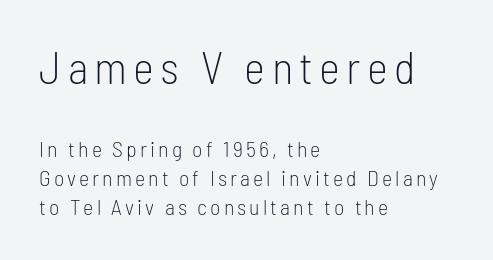
The area under the type is left untouched. These lines stack with their left ends in a neat column. The face used here appears at its bigger size in the upper chunk. Is this a fixed-width face? No — the glyphs have proportional, varying widths. Regular leading.
